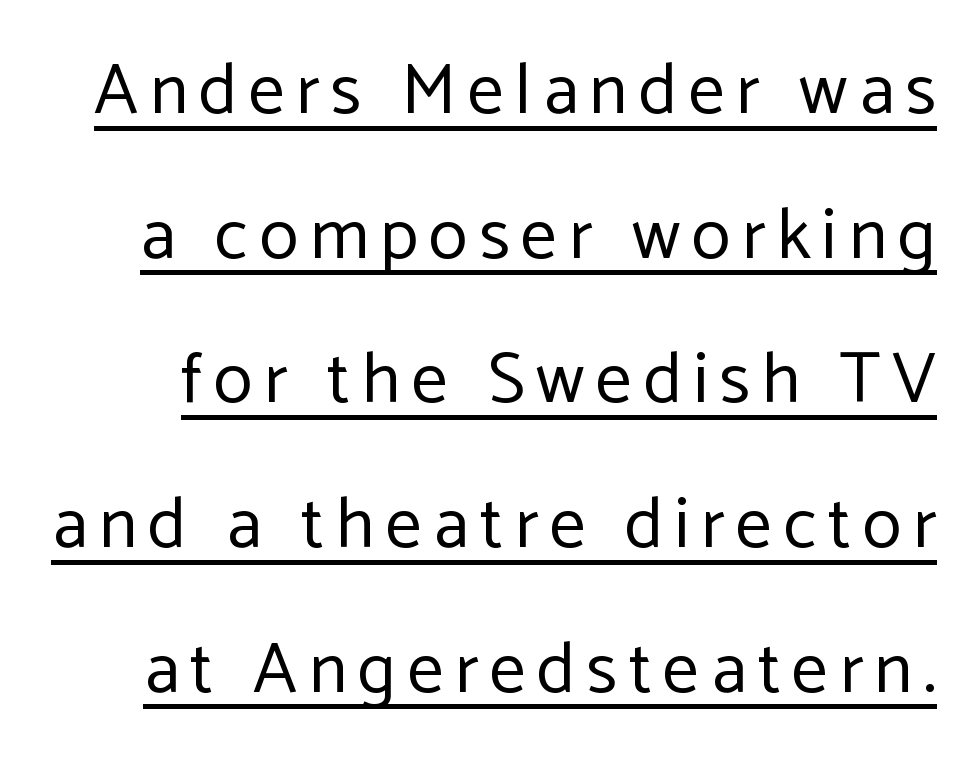
The image shows 72 px regular-weight sans-serif type, upright; set loose line spacing (2.01x), underlined; low stroke contrast and a medium x-height.
